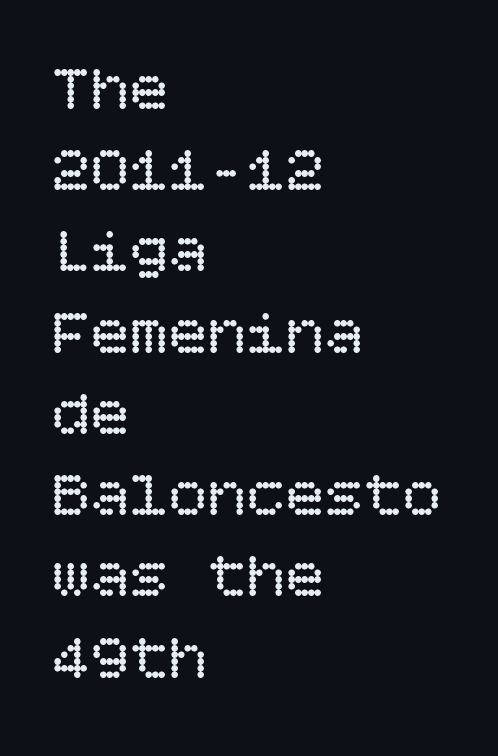
{"italic": "no", "bold": "no", "weight": "regular", "width": "normal", "stroke_contrast": "low", "x_height": "large", "underline": "no", "align": "left", "line_spacing": "normal", "line_spacing_ratio": 1.25, "letter_spacing": "normal", "letter_spacing_em": 0.0, "glyph_px": 65}
